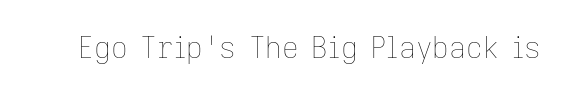
Q: Is the text bold? A: No.
Q: Is the text italic (slanted)? A: No, it is upright.
Q: Is the text underlined? A: No.
Q: Is the spacing between letters normal or unusually wide? A: Normal.
Q: Width (condensed, normal, or wide)? A: Normal.
Q: Stroke contrast? A: Low.
Q: x-height? A: Medium.
Q: Monospaced? A: No.
